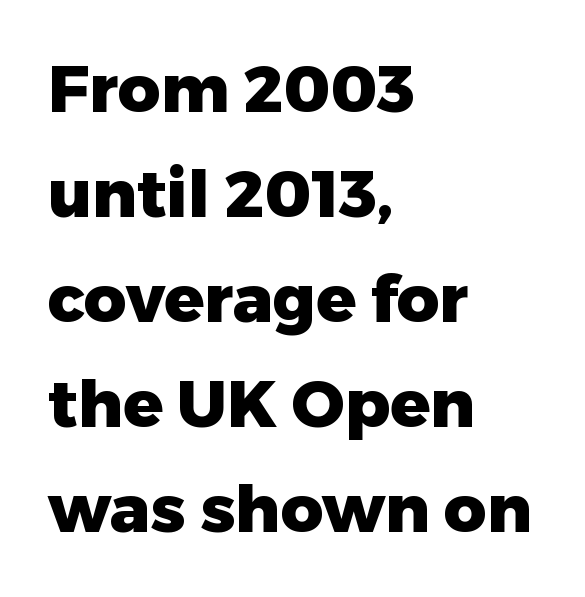
Q: Is the text bold? A: Yes.
Q: Is the text italic (slanted)? A: No, it is upright.
Q: Is the typeface a serif or a sans-serif typeface? A: Sans-serif.
Q: Is the text underlined? A: No.
Q: How is the paragraph aligned? A: Left-aligned.
Q: Is the spacing between letters normal or unusually wide? A: Normal.
Q: Is the spacing between lines tight, normal or loose? A: Normal.
Q: Width (condensed, normal, or wide)? A: Normal.
Q: Stroke contrast? A: Low.
Q: x-height? A: Medium.
Q: Monospaced? A: No.
